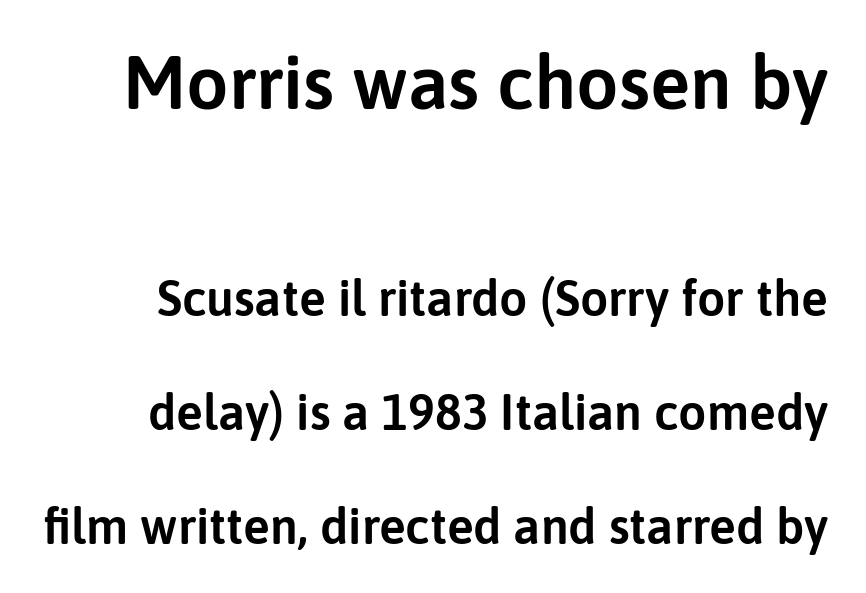
Q: Is the text italic (slanted)? A: No, it is upright.
Q: Is the typeface a serif or a sans-serif typeface? A: Sans-serif.
Q: Is the text underlined? A: No.
Q: Is the spacing between letters normal or unusually wide? A: Normal.
Q: Is the spacing between lines tight, normal or loose? A: Loose.
Q: Which block of text is set in a larger size, the first (top) or the second (bottom)? A: The first (top) one.
Q: Width (condensed, normal, or wide)? A: Normal.
Q: Stroke contrast? A: Low.
Q: x-height? A: Medium.
Q: Monospaced? A: No.
